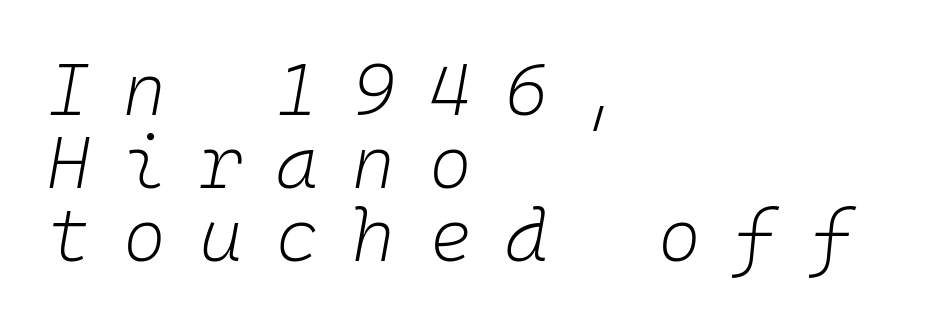
The image shows 73 px light type, italic (leaning right), monospaced; set left-aligned, tight line spacing (1.0x), unusually wide letter spacing (+0.46 em), not underlined; low stroke contrast and a medium x-height.
